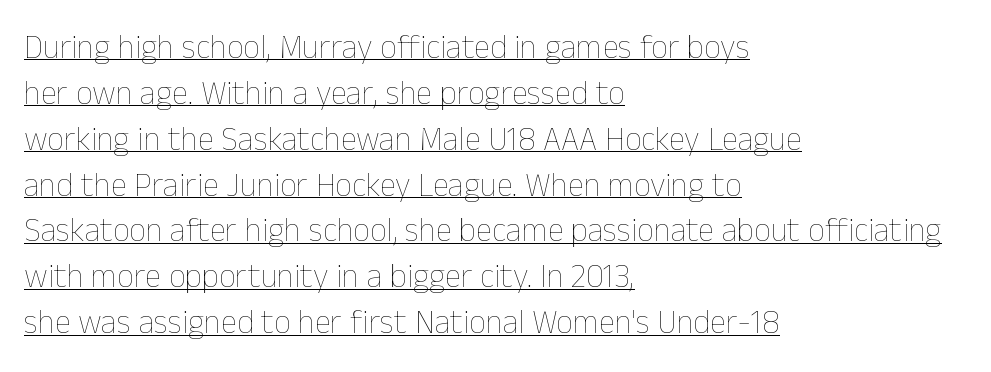
{"italic": "no", "bold": "no", "weight": "thin", "width": "normal", "stroke_contrast": "low", "x_height": "medium", "monospaced": "no", "underline": "yes", "align": "left", "line_spacing": "normal", "line_spacing_ratio": 1.39, "letter_spacing": "normal", "letter_spacing_em": 0.0, "glyph_px": 33}
